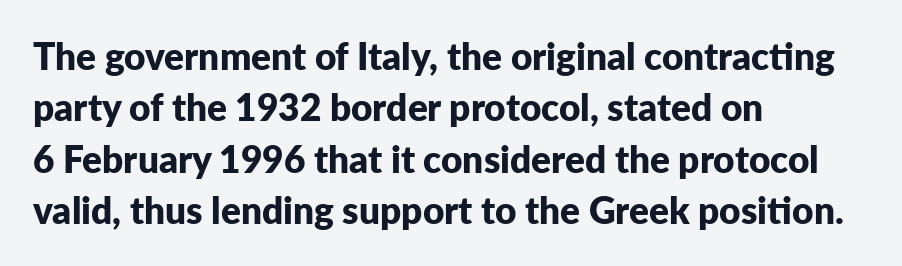
{"serif": "no", "italic": "no", "bold": "yes", "weight": "bold", "width": "normal", "stroke_contrast": "low", "x_height": "medium", "monospaced": "no", "underline": "no", "align": "left", "line_spacing": "normal", "line_spacing_ratio": 1.39, "letter_spacing": "normal", "letter_spacing_em": 0.0, "glyph_px": 37}
